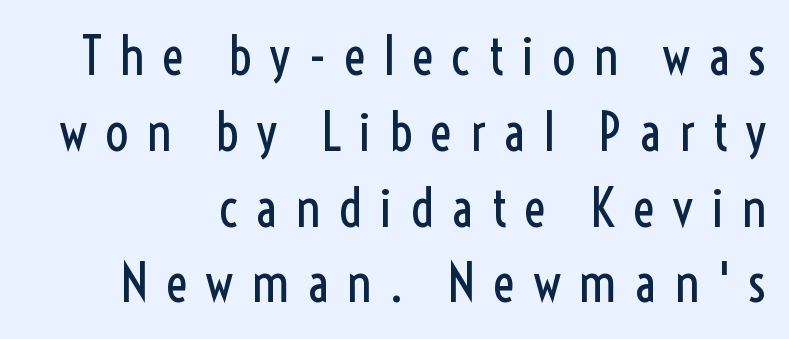
Q: Is the text bold? A: No.
Q: Is the text italic (slanted)? A: No, it is upright.
Q: Is the typeface a serif or a sans-serif typeface? A: Sans-serif.
Q: Is the text underlined? A: No.
Q: How is the paragraph aligned? A: Right-aligned.
Q: Is the spacing between letters normal or unusually wide? A: Unusually wide.
Q: Is the spacing between lines tight, normal or loose? A: Normal.
Q: Width (condensed, normal, or wide)? A: Condensed.
Q: x-height? A: Medium.
Q: Monospaced? A: No.
